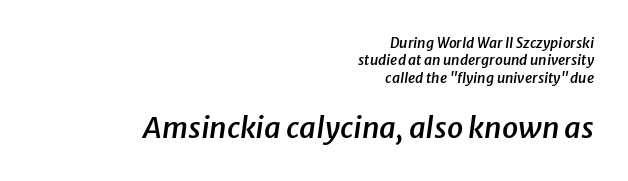
The passage shown has conventional tracking throughout. The rag falls on the left side of this text block. There's an unmistakable incline to the writing here. The rendering uses natural spacing where letterforms have individual widths.
